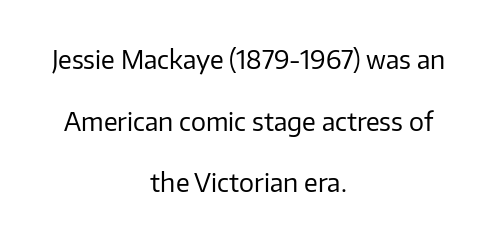
{"italic": "no", "bold": "no", "underline": "no", "align": "center", "line_spacing": "loose", "line_spacing_ratio": 2.47, "letter_spacing": "normal", "letter_spacing_em": 0.0, "glyph_px": 25}
